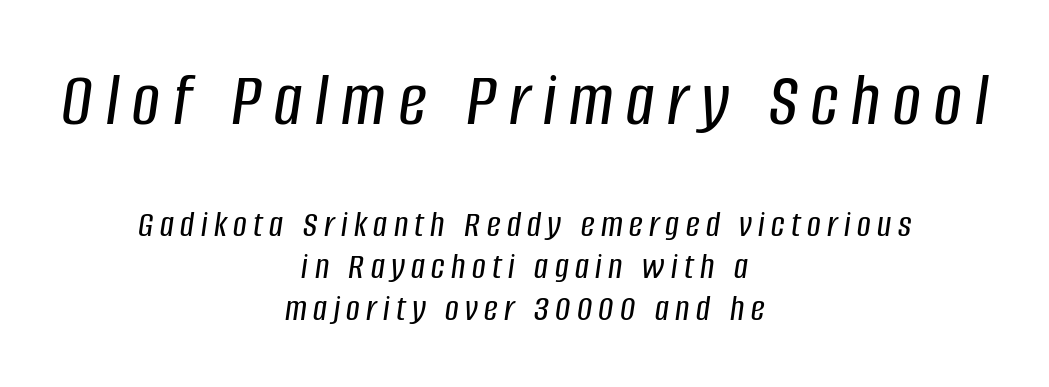
{"italic": "yes", "lean": "right", "slant_degrees": 8, "width": "condensed", "stroke_contrast": "low", "x_height": "large", "monospaced": "no", "underline": "no", "align": "center", "line_spacing": "tight", "line_spacing_ratio": 1.11, "larger_block": "first", "size_ratio": 2.03, "glyph_px": 77}
